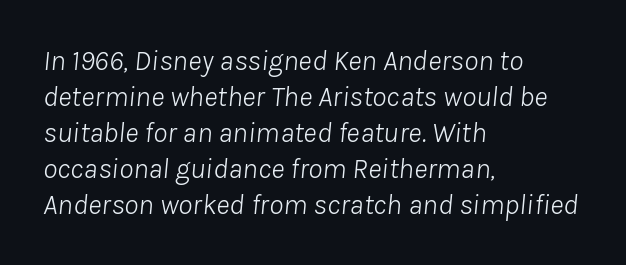
The image shows 29 px light type, italic (leaning right); set left-aligned, line spacing 1.24x, normal letter spacing, not underlined; low stroke contrast and a medium x-height.
